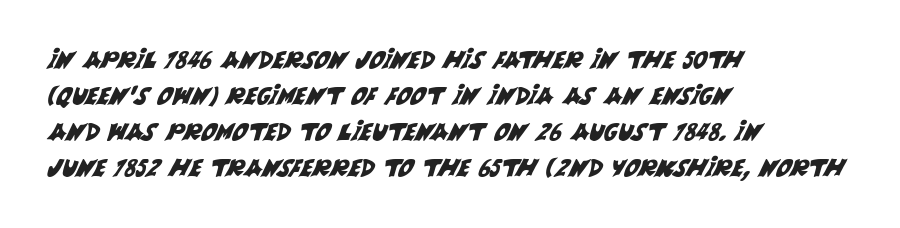
Q: Is the text underlined? A: No.
Q: How is the paragraph aligned? A: Left-aligned.
Q: Is the spacing between letters normal or unusually wide? A: Normal.
Q: Is the spacing between lines tight, normal or loose? A: Normal.
